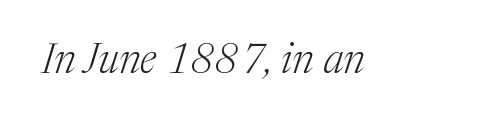
Q: Is the text bold? A: No.
Q: Is the text italic (slanted)? A: Yes, it leans right by about 17 degrees.
Q: Is the typeface a serif or a sans-serif typeface? A: Serif.
Q: Is the text underlined? A: No.
Q: Is the spacing between letters normal or unusually wide? A: Normal.
Q: Width (condensed, normal, or wide)? A: Normal.
Q: Stroke contrast? A: Medium.
Q: x-height? A: Medium.
Q: Monospaced? A: No.
